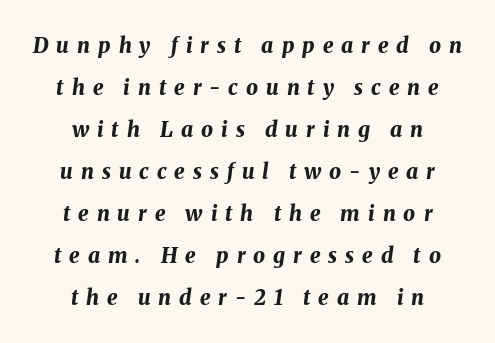
The image shows 21 px bold type, italic (leaning right); set centered, loose line spacing (2.0x), unusually wide letter spacing (+0.38 em), not underlined.
